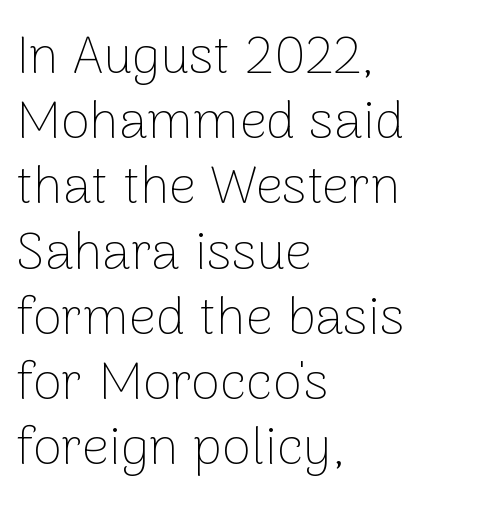
I'd call this a sans setting — the letters go barefoot. Unbolded letterforms with no extra heft. Letters rest on an invisible, unmarked baseline. All the whitespace from short lines collects on the right. You could not count columns in this text — the font is proportionally spaced.
